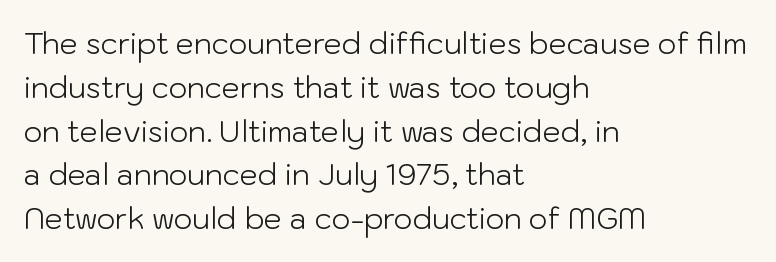
The image shows 29 px light sans-serif type, upright; set left-aligned, normal line spacing (1.51x), normal letter spacing, not underlined; low stroke contrast and a medium x-height.
